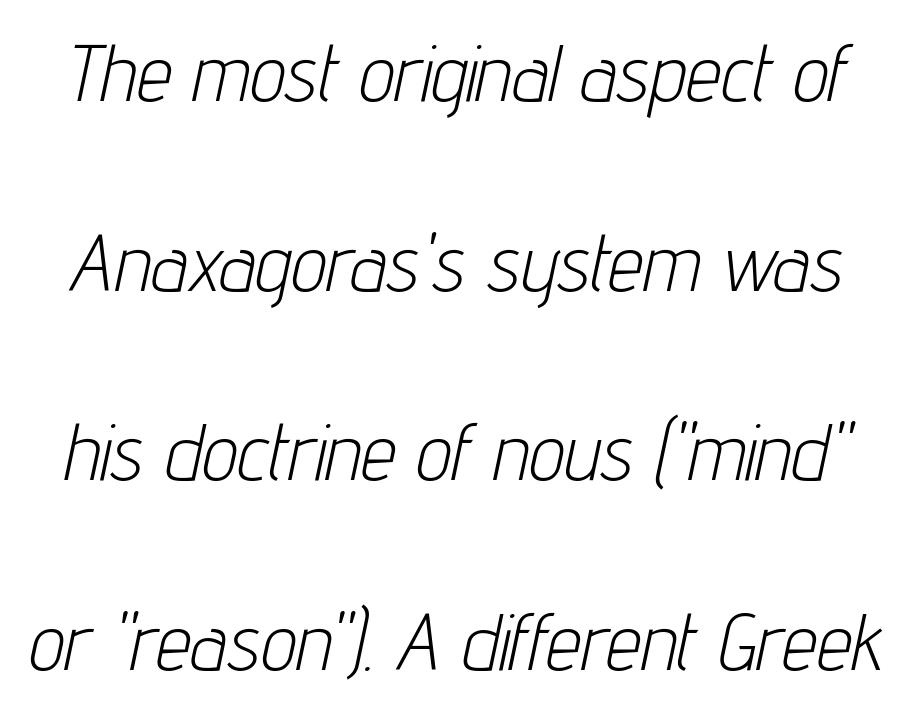
{"italic": "yes", "lean": "right", "slant_degrees": 12, "bold": "no", "weight": "light", "width": "condensed", "stroke_contrast": "low", "x_height": "medium", "monospaced": "no", "underline": "no", "line_spacing": "loose", "line_spacing_ratio": 2.4, "letter_spacing": "normal", "letter_spacing_em": 0.0, "glyph_px": 79}
